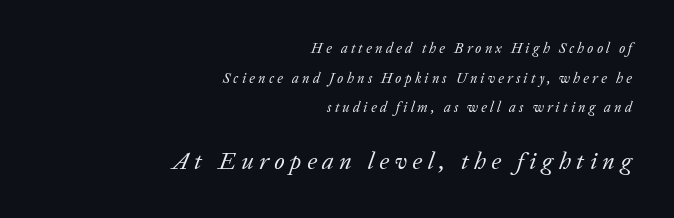
Q: Is the text bold? A: No.
Q: Is the text italic (slanted)? A: Yes, it leans right by about 20 degrees.
Q: Is the text underlined? A: No.
Q: How is the paragraph aligned? A: Right-aligned.
Q: Is the spacing between letters normal or unusually wide? A: Unusually wide.
Q: Is the spacing between lines tight, normal or loose? A: Loose.
Q: Which block of text is set in a larger size, the first (top) or the second (bottom)? A: The second (bottom) one.
